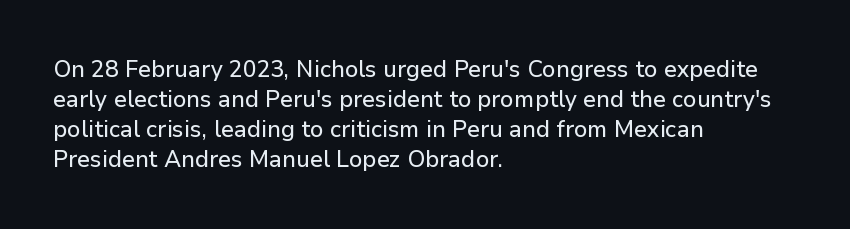
{"italic": "no", "underline": "no", "align": "left", "line_spacing": "normal", "line_spacing_ratio": 1.3, "letter_spacing": "normal", "letter_spacing_em": 0.0, "glyph_px": 23}
